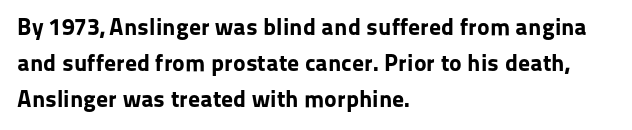
The image shows 24 px bold type, upright; set left-aligned, normal line spacing (1.5x), normal letter spacing, not underlined.
